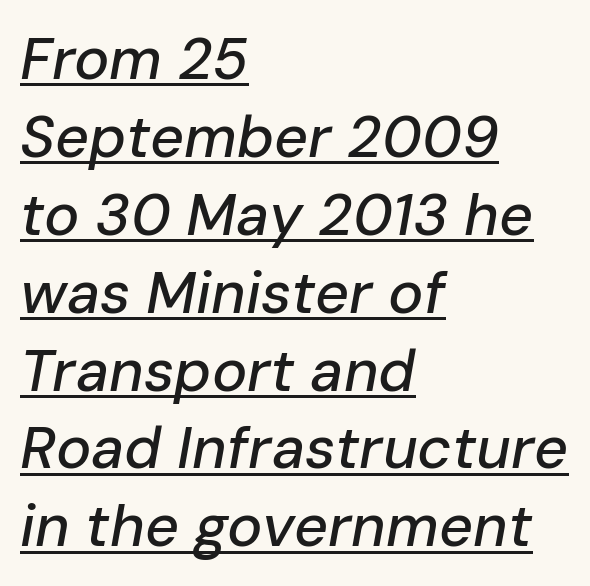
{"italic": "yes", "lean": "right", "slant_degrees": 10, "width": "normal", "stroke_contrast": "low", "x_height": "medium", "monospaced": "no", "underline": "yes", "align": "left", "line_spacing": "normal", "line_spacing_ratio": 1.32, "letter_spacing": "normal", "letter_spacing_em": 0.0, "glyph_px": 59}
